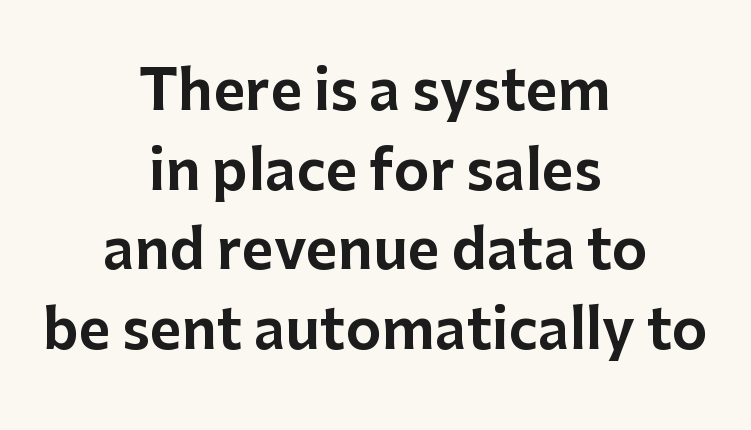
The string is rendered with underlining switched off. Are there feet on the stems? There aren't — it's a sans. The line texture is even and compact thanks to regular tracking. Is this a fixed-width face? No — the glyphs have proportional, varying widths. The paragraph shown floats in the horizontal middle. What's the leading like? Ordinary, nothing unusual.
